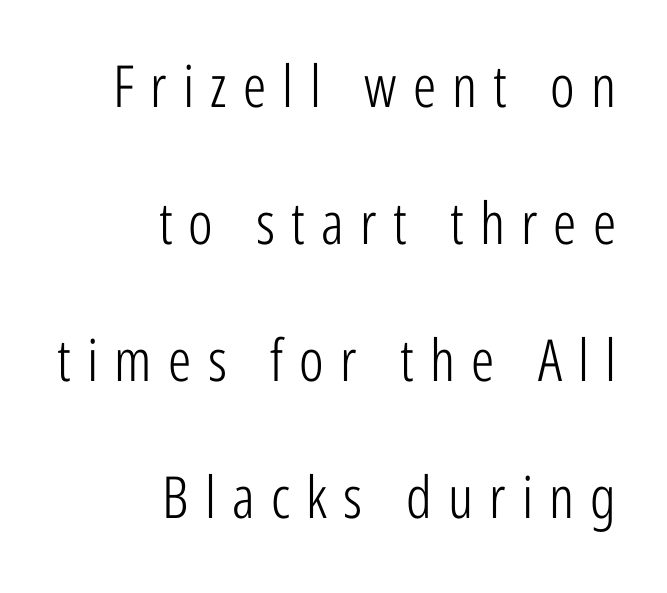
{"serif": "no", "italic": "no", "bold": "no", "weight": "light", "width": "condensed", "stroke_contrast": "low", "x_height": "medium", "monospaced": "no", "underline": "no", "align": "right", "line_spacing": "loose", "line_spacing_ratio": 2.36, "letter_spacing": "wide", "letter_spacing_em": 0.28, "glyph_px": 58}
